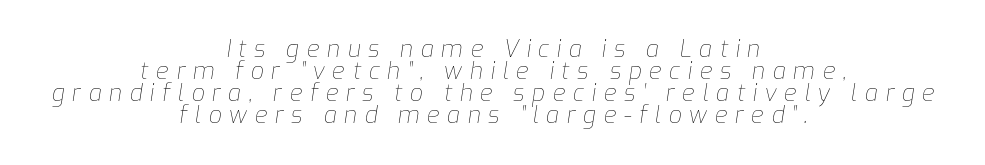
{"italic": "yes", "lean": "right", "slant_degrees": 9, "bold": "no", "underline": "no", "align": "center", "line_spacing": "tight", "line_spacing_ratio": 0.96, "letter_spacing": "wide", "letter_spacing_em": 0.33, "glyph_px": 23}
